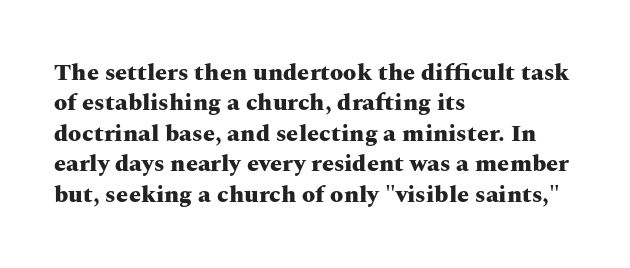
The glyphs are unaccompanied by any horizontal stroke below them. The leading is moderate, giving the passage an even texture. Left-aligned paragraph, ragged on the right. A full-strength bold gives these letters their thick strokes. This sample uses an upright cut, with every glyph sitting square on the baseline.
